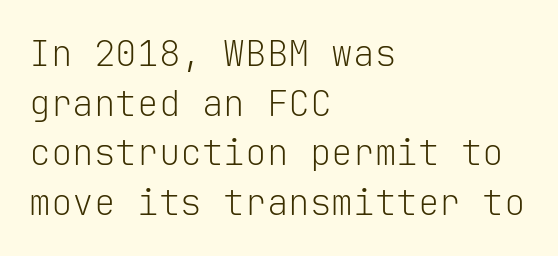
{"serif": "no", "italic": "no", "bold": "no", "weight": "light", "width": "normal", "stroke_contrast": "low", "x_height": "medium", "monospaced": "yes", "underline": "no", "align": "left", "line_spacing": "normal", "line_spacing_ratio": 1.38, "letter_spacing": "normal", "letter_spacing_em": 0.0, "glyph_px": 36}
